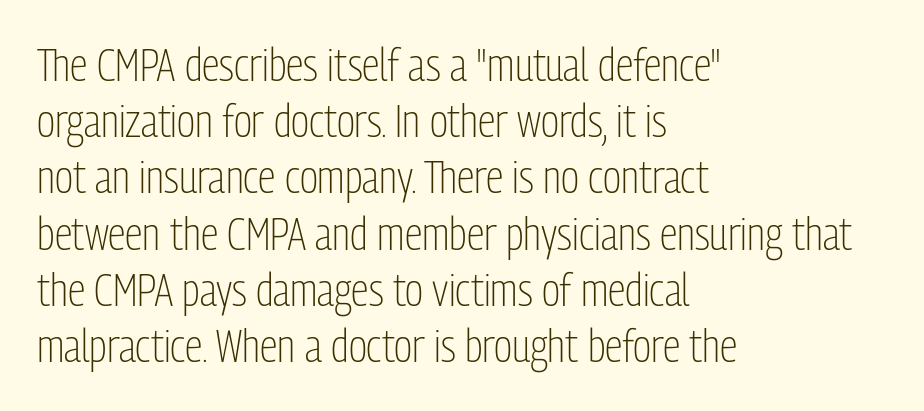
Q: Is the text bold? A: No.
Q: Is the text italic (slanted)? A: No, it is upright.
Q: Is the typeface a serif or a sans-serif typeface? A: Sans-serif.
Q: Is the text underlined? A: No.
Q: How is the paragraph aligned? A: Left-aligned.
Q: Is the spacing between letters normal or unusually wide? A: Normal.
Q: Is the spacing between lines tight, normal or loose? A: Normal.
Q: Width (condensed, normal, or wide)? A: Condensed.
Q: Stroke contrast? A: Low.
Q: x-height? A: Medium.
Q: Monospaced? A: No.
